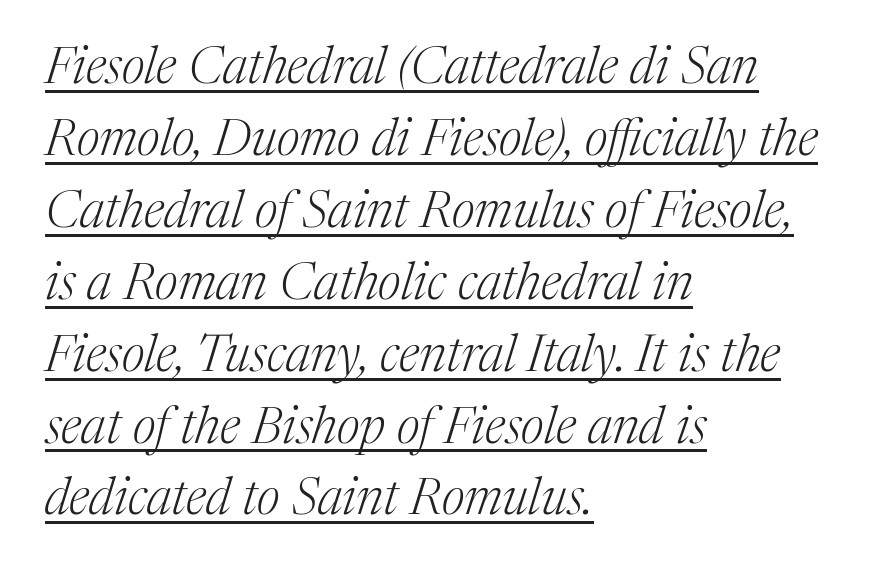
Q: Is the text bold? A: No.
Q: Is the text italic (slanted)? A: Yes, it leans right by about 17 degrees.
Q: Is the typeface a serif or a sans-serif typeface? A: Serif.
Q: Is the text underlined? A: Yes.
Q: How is the paragraph aligned? A: Left-aligned.
Q: Is the spacing between letters normal or unusually wide? A: Normal.
Q: Is the spacing between lines tight, normal or loose? A: Normal.
Q: Width (condensed, normal, or wide)? A: Normal.
Q: Stroke contrast? A: Medium.
Q: x-height? A: Medium.
Q: Monospaced? A: No.
